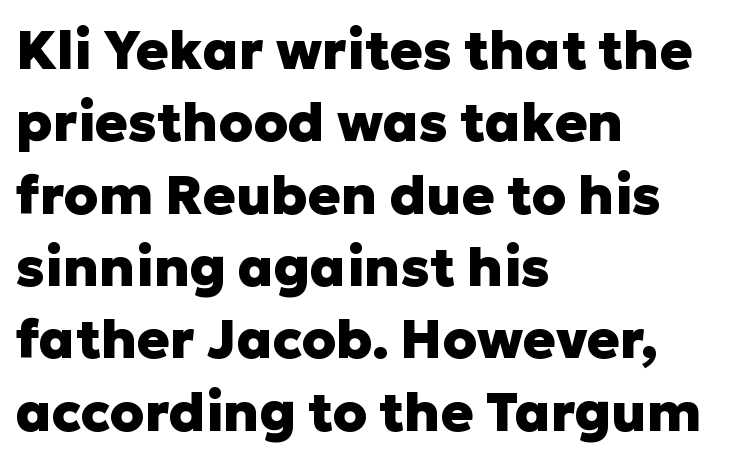
The image shows 54 px heavy sans-serif type, upright; set left-aligned, normal line spacing (1.34x), normal letter spacing, not underlined; low stroke contrast and a medium x-height.
